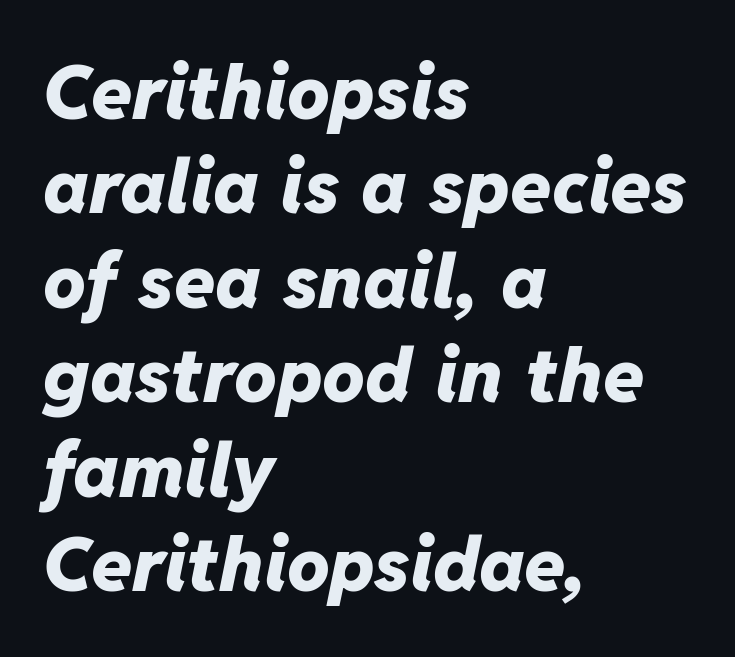
{"italic": "yes", "lean": "right", "slant_degrees": 11, "bold": "yes", "weight": "heavy", "width": "normal", "stroke_contrast": "low", "x_height": "medium", "monospaced": "no", "underline": "no", "align": "left", "line_spacing": "normal", "line_spacing_ratio": 1.26, "letter_spacing": "normal", "letter_spacing_em": 0.0, "glyph_px": 75}
